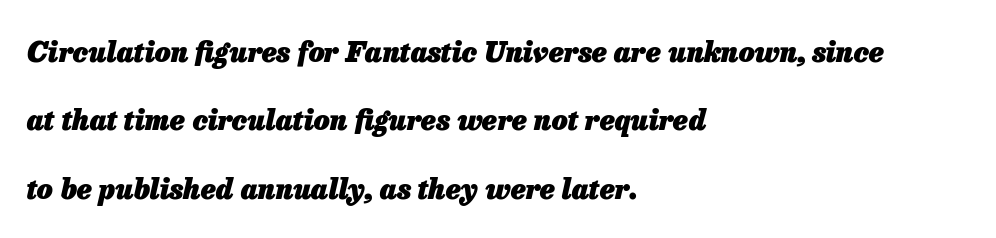
{"italic": "yes", "lean": "right", "slant_degrees": 13, "bold": "yes", "weight": "heavy", "width": "normal", "stroke_contrast": "low", "x_height": "medium", "monospaced": "no", "underline": "no", "align": "left", "line_spacing": "loose", "line_spacing_ratio": 2.44, "letter_spacing": "normal", "letter_spacing_em": 0.0, "glyph_px": 28}
